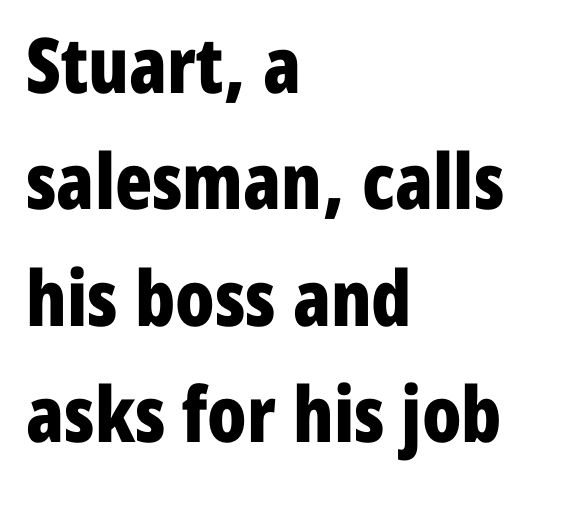
Q: Is the text bold? A: Yes.
Q: Is the text italic (slanted)? A: No, it is upright.
Q: Is the typeface a serif or a sans-serif typeface? A: Sans-serif.
Q: Is the text underlined? A: No.
Q: How is the paragraph aligned? A: Left-aligned.
Q: Is the spacing between letters normal or unusually wide? A: Normal.
Q: Is the spacing between lines tight, normal or loose? A: Normal.
Q: Width (condensed, normal, or wide)? A: Condensed.
Q: Stroke contrast? A: Low.
Q: x-height? A: Medium.
Q: Monospaced? A: No.
